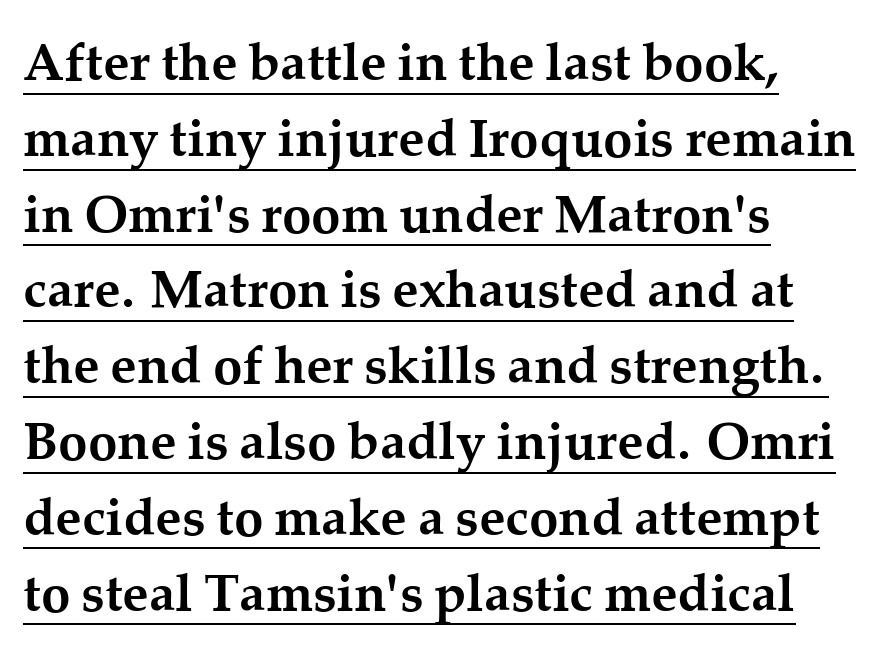
The image shows 53 px semibold serif type, upright; set left-aligned, normal line spacing (1.43x), normal letter spacing, underlined; medium stroke contrast and a medium x-height.
